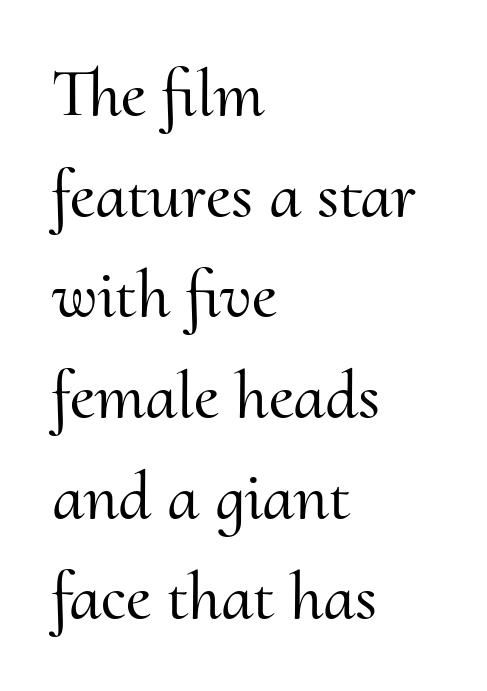
Only glyphs here, with clear space below each row. Nothing unusual about the tracking: characters are spaced as the font intends. The letters stand straight up with perfectly vertical stems. The type family on display is of the serif kind.
